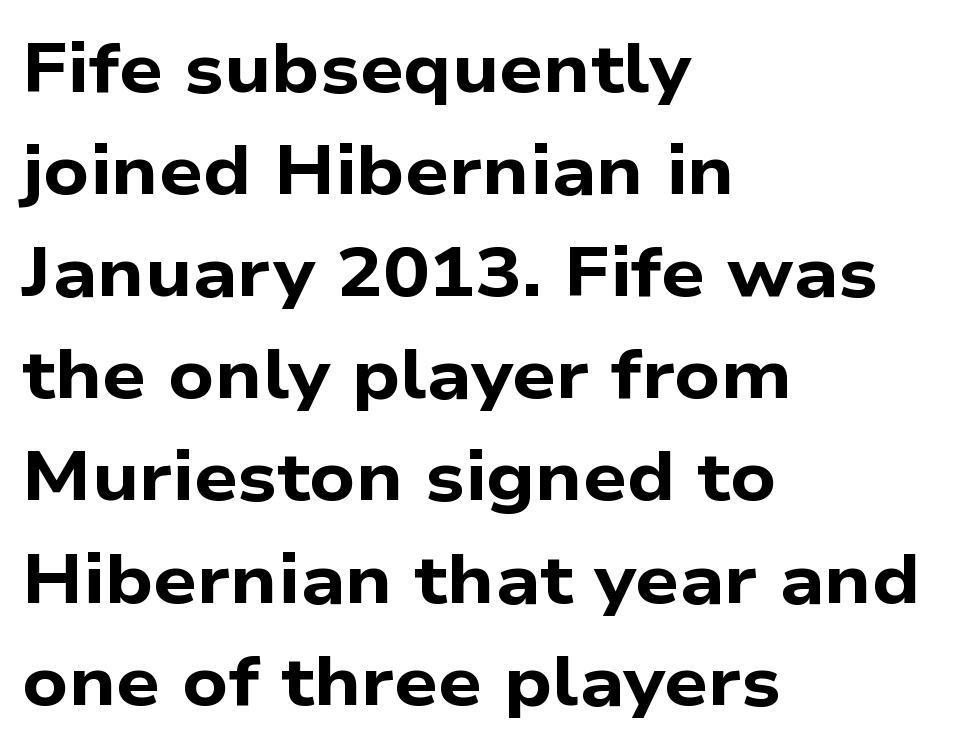
The image shows 69 px bold, wide sans-serif type; set left-aligned, normal line spacing (1.48x), normal letter spacing, not underlined; low stroke contrast and a medium x-height.
